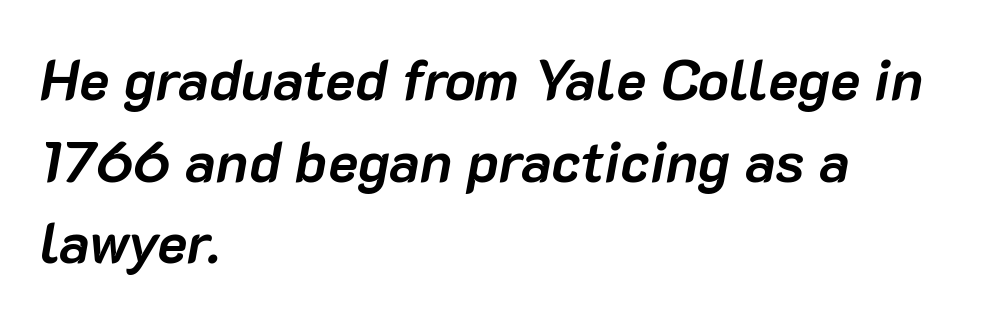
The image shows 57 px semibold type, italic (leaning right); set left-aligned, normal line spacing (1.43x), normal letter spacing, not underlined; low stroke contrast and a medium x-height.
